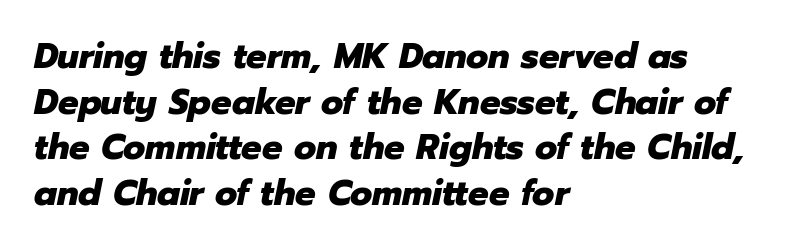
The image shows 36 px heavy type, italic (leaning right); set left-aligned, normal line spacing (1.27x), normal letter spacing, not underlined; low stroke contrast and a medium x-height.
